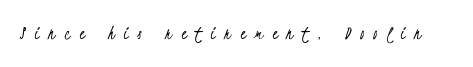
Q: Is the text bold? A: No.
Q: Is the text underlined? A: No.
Q: Is the spacing between letters normal or unusually wide? A: Unusually wide.
